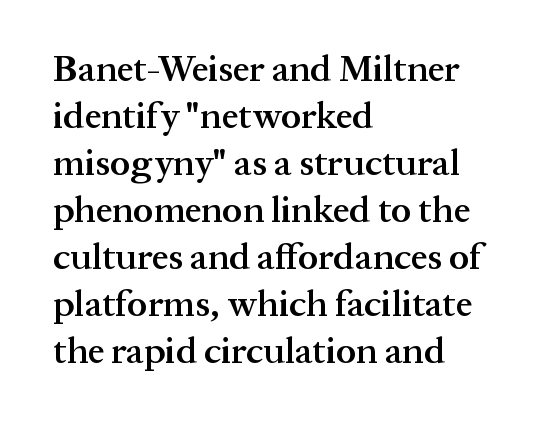
{"serif": "yes", "italic": "no", "bold": "semi", "weight": "semibold", "width": "normal", "stroke_contrast": "medium", "x_height": "medium", "monospaced": "no", "underline": "no", "align": "left", "line_spacing": "normal", "line_spacing_ratio": 1.27, "letter_spacing": "normal", "letter_spacing_em": 0.0, "glyph_px": 37}
